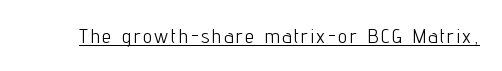
The image shows 20 px text type, upright; set underlined.
